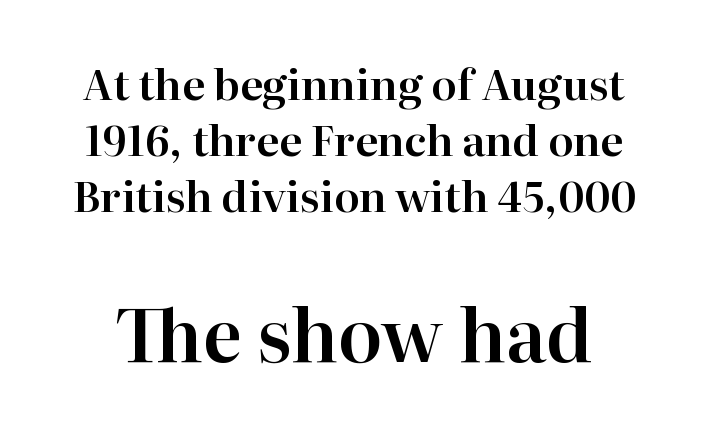
The image shows 73 px serif type, upright; set normal line spacing (1.33x), normal letter spacing, not underlined; the second (bottom) block is 1.74x larger; high stroke contrast and a medium x-height.
